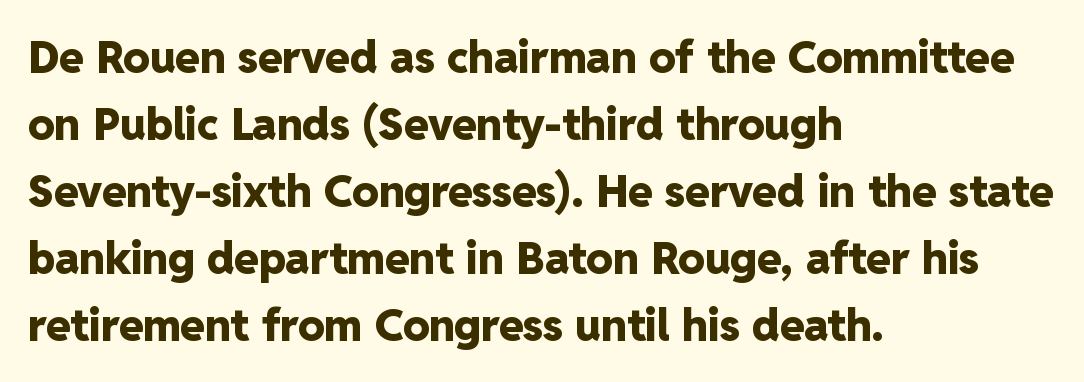
{"serif": "no", "italic": "no", "bold": "yes", "weight": "heavy", "width": "normal", "stroke_contrast": "low", "x_height": "medium", "monospaced": "no", "underline": "no", "align": "left", "line_spacing": "normal", "line_spacing_ratio": 1.52, "letter_spacing": "normal", "letter_spacing_em": 0.0, "glyph_px": 44}
